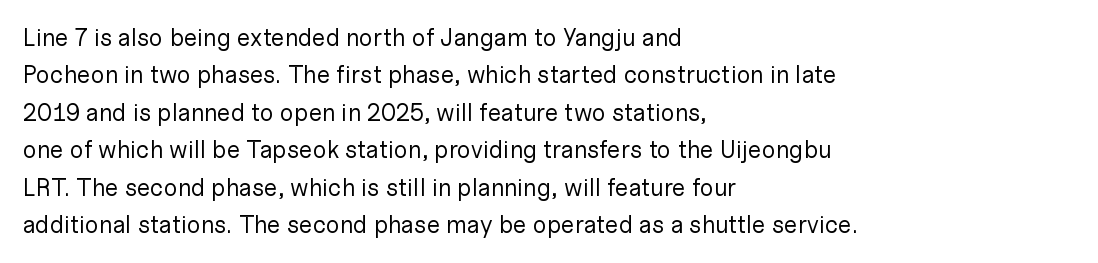
The image shows 24 px text type, upright; set left-aligned, normal line spacing (1.56x), normal letter spacing, not underlined.
